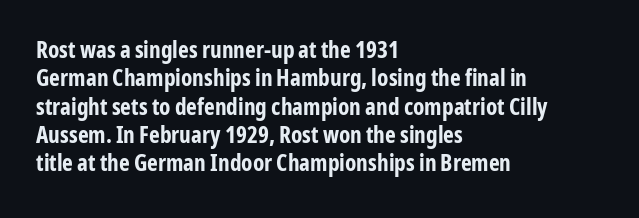
Q: Is the text bold? A: Yes.
Q: Is the text italic (slanted)? A: No, it is upright.
Q: Is the text underlined? A: No.
Q: How is the paragraph aligned? A: Left-aligned.
Q: Is the spacing between letters normal or unusually wide? A: Normal.
